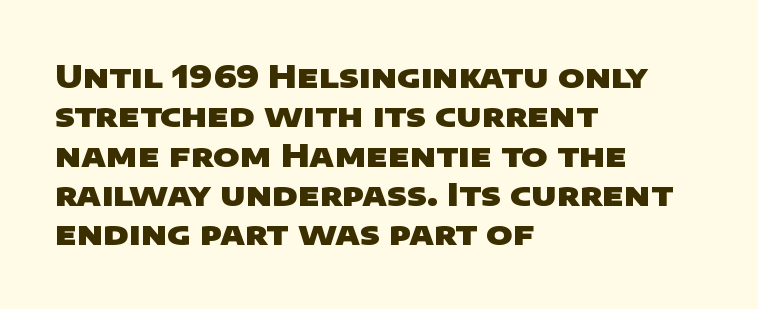
{"serif": "no", "bold": "yes", "weight": "heavy", "width": "wide", "stroke_contrast": "low", "x_height": "large", "monospaced": "no", "underline": "no", "align": "left", "line_spacing_ratio": 1.23, "letter_spacing": "normal", "letter_spacing_em": 0.0, "glyph_px": 32}
